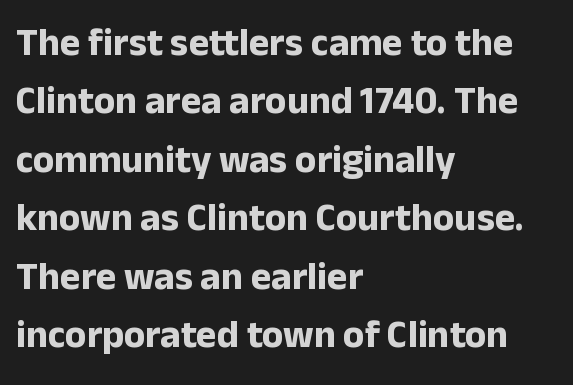
{"serif": "no", "italic": "no", "bold": "yes", "weight": "bold", "width": "normal", "stroke_contrast": "low", "x_height": "medium", "monospaced": "no", "underline": "no", "align": "left", "line_spacing": "normal", "line_spacing_ratio": 1.5, "letter_spacing": "normal", "letter_spacing_em": 0.0, "glyph_px": 39}
